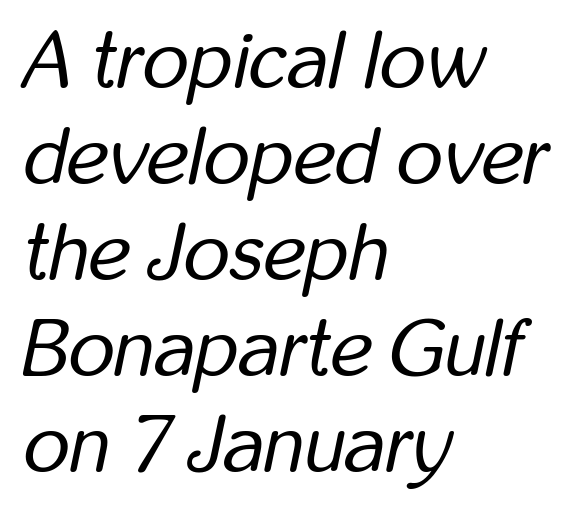
Q: Is the text bold? A: No.
Q: Is the text italic (slanted)? A: Yes, it leans right by about 12 degrees.
Q: Is the text underlined? A: No.
Q: How is the paragraph aligned? A: Left-aligned.
Q: Is the spacing between letters normal or unusually wide? A: Normal.
Q: Width (condensed, normal, or wide)? A: Condensed.
Q: Stroke contrast? A: Low.
Q: x-height? A: Medium.
Q: Monospaced? A: No.
